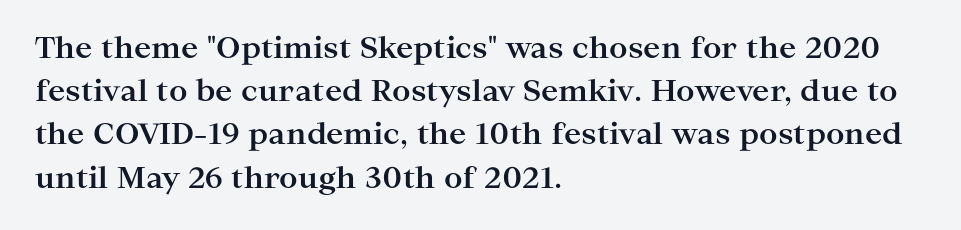
{"serif": "yes", "italic": "no", "bold": "yes", "weight": "bold", "width": "wide", "stroke_contrast": "high", "x_height": "medium", "monospaced": "no", "underline": "no", "align": "left", "line_spacing": "normal", "line_spacing_ratio": 1.49, "letter_spacing": "normal", "letter_spacing_em": 0.0, "glyph_px": 29}
